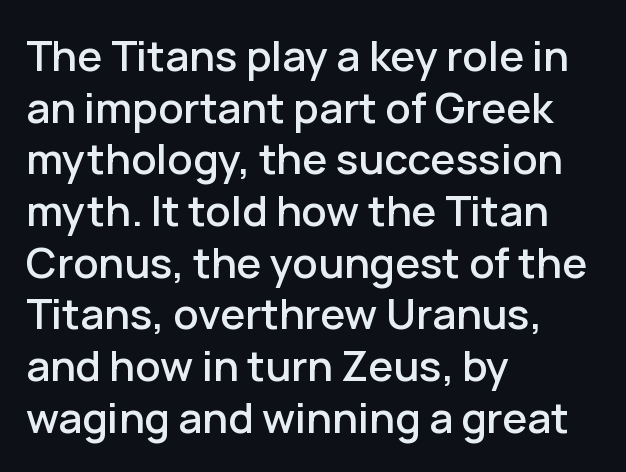
{"serif": "no", "italic": "no", "width": "normal", "stroke_contrast": "low", "x_height": "medium", "monospaced": "no", "underline": "no", "align": "left", "line_spacing_ratio": 1.23, "letter_spacing": "normal", "letter_spacing_em": 0.0, "glyph_px": 42}
